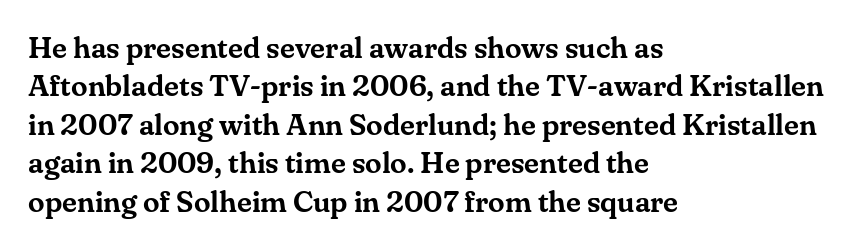
Style check: upright. Has an underline been added? It has not. Little horizontal feet cap the strokes, marking this as serif type. In terms of leading, this rendering sits right in the middle.
